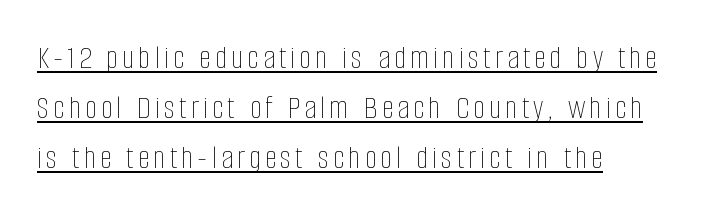
{"italic": "no", "bold": "no", "weight": "thin", "width": "condensed", "stroke_contrast": "low", "x_height": "large", "monospaced": "no", "underline": "yes", "line_spacing": "normal", "line_spacing_ratio": 1.47, "glyph_px": 34}
